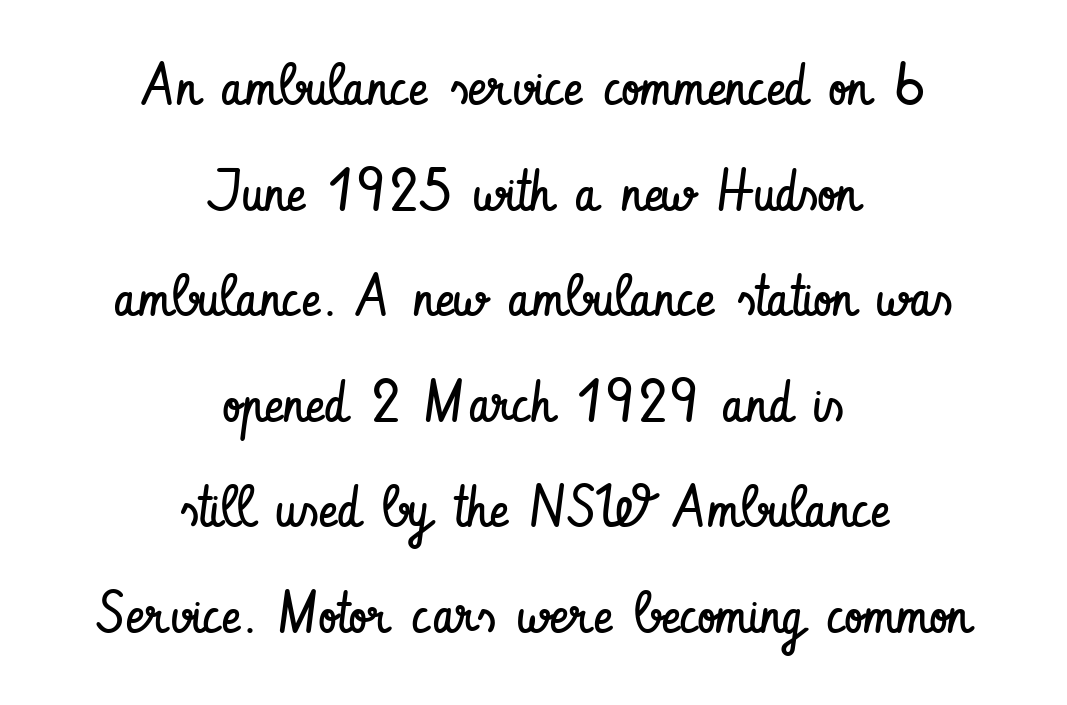
The image shows 58 px regular-weight, condensed sans-serif type, upright; set centered, line spacing 1.82x, normal letter spacing, not underlined; low stroke contrast and a small x-height.
